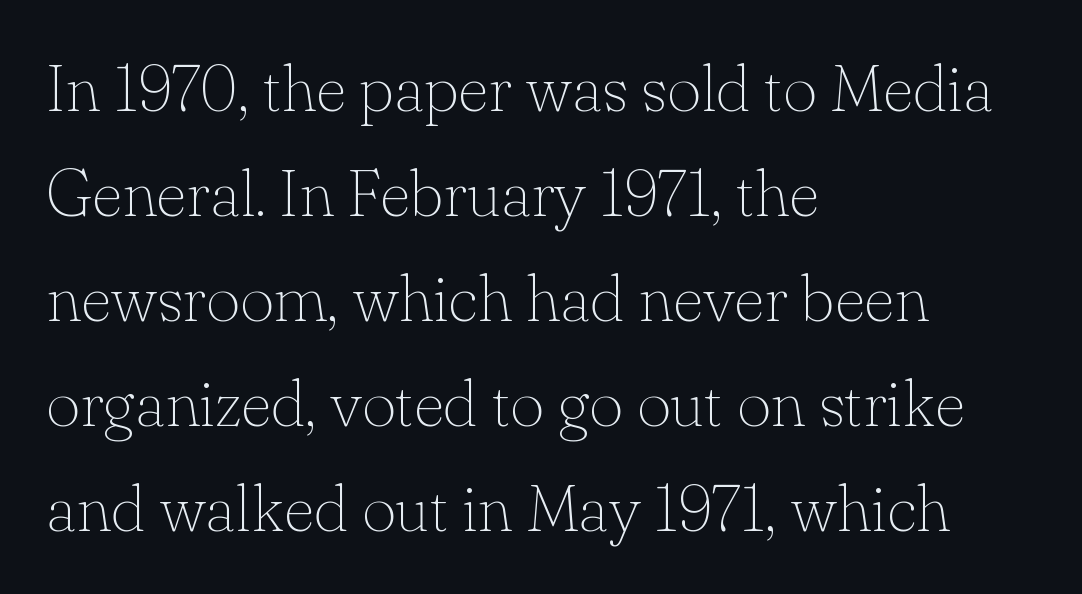
Each line starts at the same left margin while the right side varies. The passage shown is not bold in any degree. No extra tracking has been applied to these lines. A bare baseline throughout the passage. Is this a fixed-width face? No — the glyphs have proportional, varying widths.
